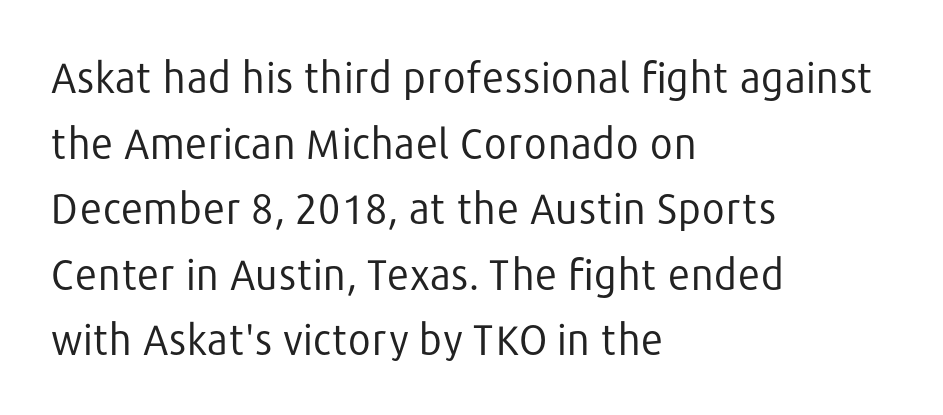
{"serif": "no", "italic": "no", "bold": "no", "weight": "regular", "width": "normal", "stroke_contrast": "low", "x_height": "medium", "monospaced": "no", "underline": "no", "align": "left", "line_spacing": "normal", "line_spacing_ratio": 1.6, "letter_spacing": "normal", "letter_spacing_em": 0.0, "glyph_px": 41}
